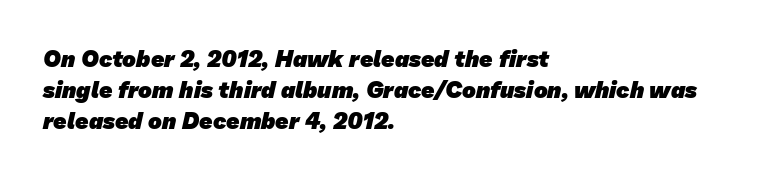
The image shows 23 px bold type; set left-aligned, normal line spacing (1.35x), normal letter spacing, not underlined.
